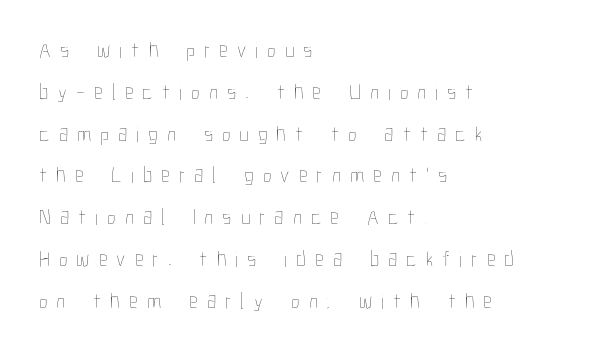
{"italic": "no", "bold": "no", "underline": "no", "align": "left", "line_spacing": "loose", "line_spacing_ratio": 1.9, "letter_spacing": "wide", "letter_spacing_em": 0.41, "glyph_px": 22}
